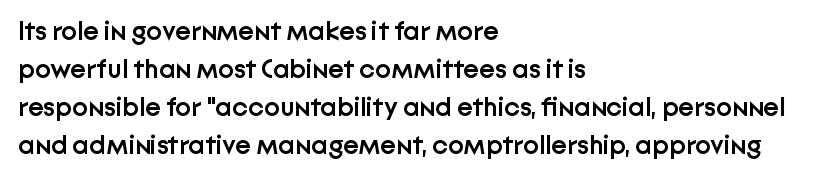
The image shows 27 px text type, upright; set left-aligned, normal line spacing (1.41x), normal letter spacing, not underlined.
